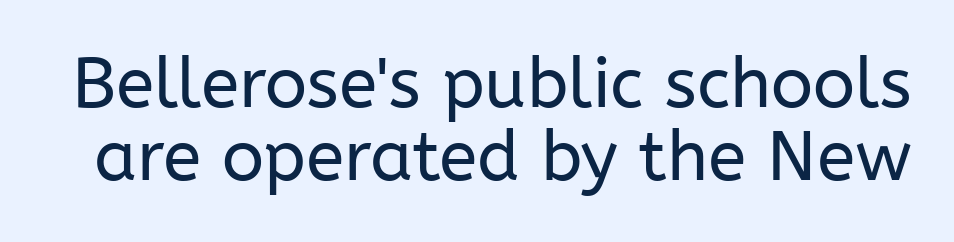
{"serif": "no", "italic": "no", "bold": "no", "weight": "regular", "width": "normal", "stroke_contrast": "low", "x_height": "medium", "monospaced": "no", "underline": "no", "line_spacing": "tight", "line_spacing_ratio": 1.05, "letter_spacing": "normal", "letter_spacing_em": 0.0, "glyph_px": 70}
